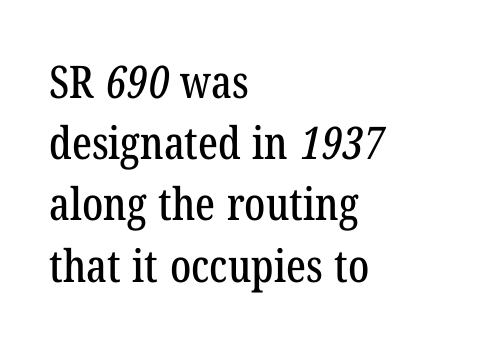
The glyphs are unaccompanied by any horizontal stroke below them. Successive baselines arrive at the customary interval. Nothing unusual about the tracking: characters are spaced as the font intends. If you drew a ruler down the left edge, every line would touch it. Observe the serifs anchoring each vertical stroke in this sample.
